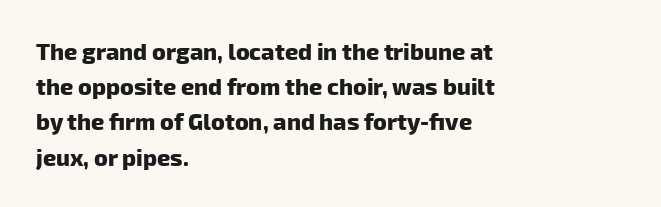
{"bold": "yes", "underline": "no", "align": "left", "line_spacing": "normal", "line_spacing_ratio": 1.53, "letter_spacing": "normal", "letter_spacing_em": 0.0, "glyph_px": 23}
